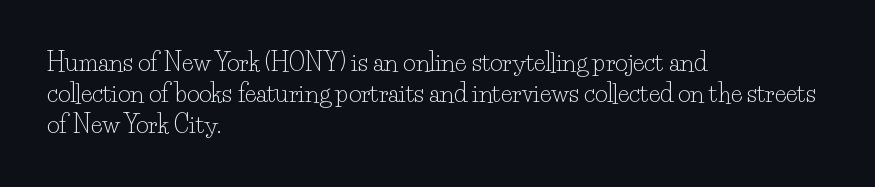
{"italic": "no", "bold": "no", "underline": "no", "align": "left", "line_spacing": "normal", "line_spacing_ratio": 1.3, "letter_spacing": "normal", "letter_spacing_em": 0.0, "glyph_px": 24}
